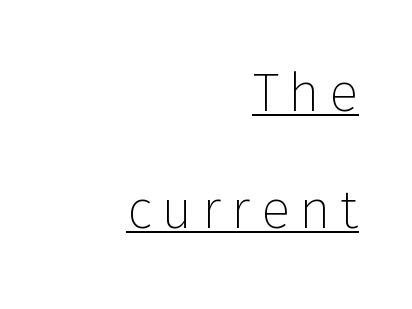
The image shows 54 px thin sans-serif type, upright; set right-aligned, loose line spacing (2.16x), underlined; low stroke contrast and a medium x-height.
